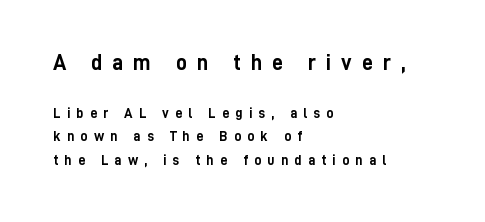
{"italic": "no", "bold": "yes", "underline": "no", "align": "left", "line_spacing": "normal", "line_spacing_ratio": 1.66, "letter_spacing": "wide", "letter_spacing_em": 0.45, "larger_block": "first", "size_ratio": 1.57, "glyph_px": 22}
